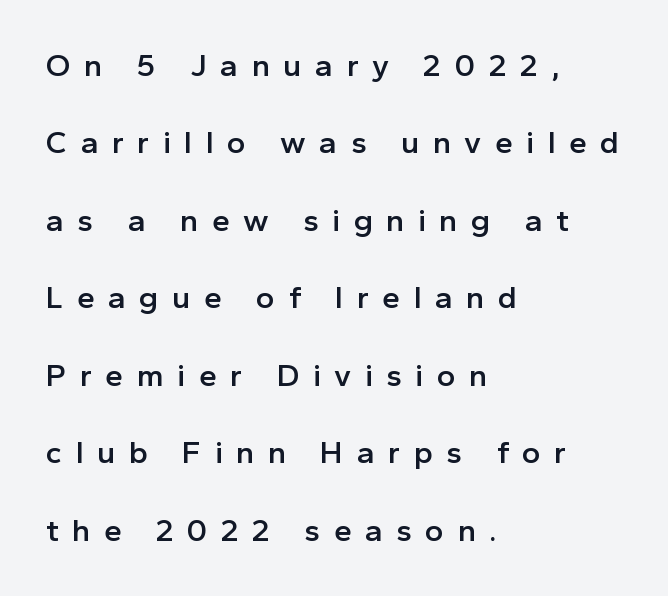
{"serif": "no", "italic": "no", "bold": "semi", "weight": "semibold", "width": "normal", "x_height": "medium", "monospaced": "no", "underline": "no", "align": "left", "line_spacing": "loose", "line_spacing_ratio": 2.42, "letter_spacing": "wide", "letter_spacing_em": 0.42, "glyph_px": 32}
